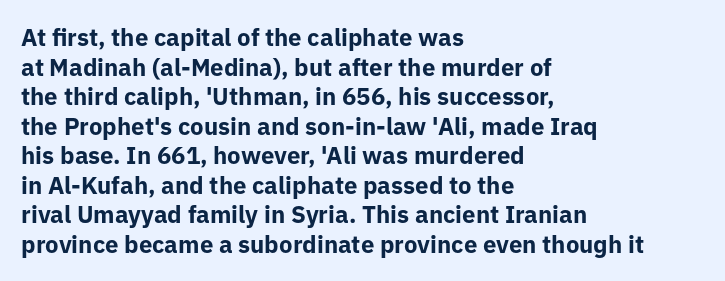
Q: Is the text bold? A: Yes.
Q: Is the text italic (slanted)? A: No, it is upright.
Q: Is the text underlined? A: No.
Q: How is the paragraph aligned? A: Left-aligned.
Q: Is the spacing between letters normal or unusually wide? A: Normal.
